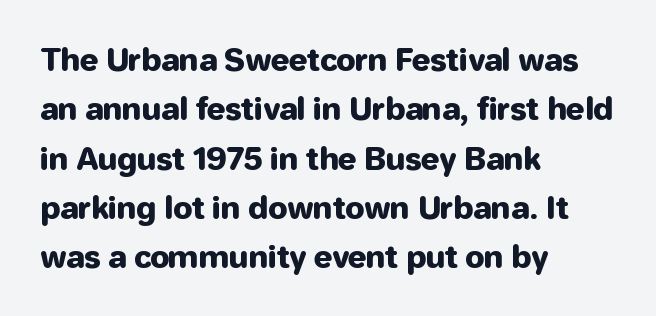
The specimen omits any rule beneath the text block's lines. Letterform terminals end flat and unadorned throughout the passage. Looks like regular typesetting: each glyph gets only the width it needs. How are the letters spaced? Ordinarily, with no added tracking. Line beginnings align vertically; line endings do not.
